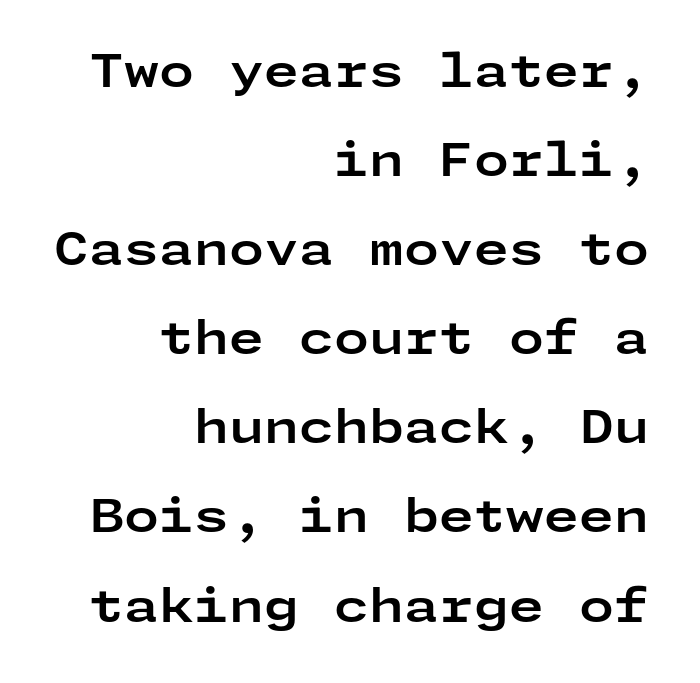
Q: Is the text bold? A: Yes.
Q: Is the text italic (slanted)? A: No, it is upright.
Q: Is the typeface a serif or a sans-serif typeface? A: Sans-serif.
Q: Is the text underlined? A: No.
Q: How is the paragraph aligned? A: Right-aligned.
Q: Is the spacing between letters normal or unusually wide? A: Normal.
Q: Is the spacing between lines tight, normal or loose? A: Loose.
Q: Width (condensed, normal, or wide)? A: Wide.
Q: Stroke contrast? A: Low.
Q: x-height? A: Medium.
